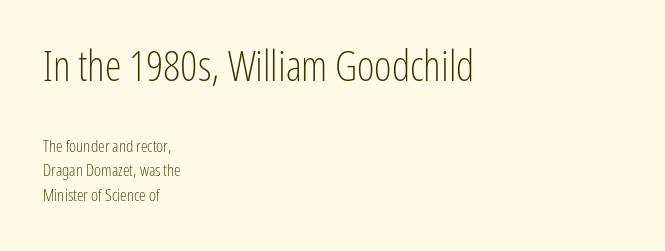
Has an underline been added? It has not. In terms of letterform style, serifs are entirely absent. Proportional: the letters do not fall into vertical columns. Tracking value appears to be zero — textbook default spacing.
